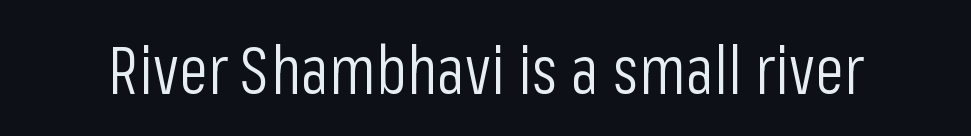
The image shows 67 px light, condensed sans-serif type, upright; set normal letter spacing, not underlined; low stroke contrast and a medium x-height.
